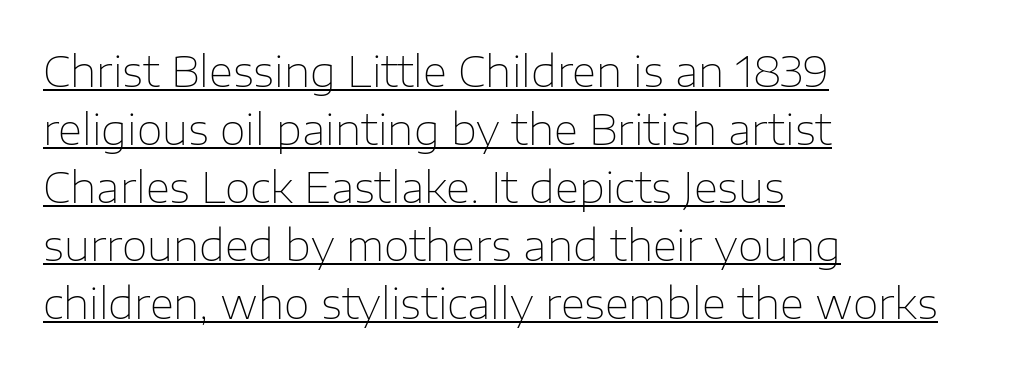
Q: Is the text bold? A: No.
Q: Is the text italic (slanted)? A: No, it is upright.
Q: Is the typeface a serif or a sans-serif typeface? A: Sans-serif.
Q: Is the text underlined? A: Yes.
Q: How is the paragraph aligned? A: Left-aligned.
Q: Is the spacing between letters normal or unusually wide? A: Normal.
Q: Is the spacing between lines tight, normal or loose? A: Normal.
Q: Width (condensed, normal, or wide)? A: Normal.
Q: Stroke contrast? A: Low.
Q: x-height? A: Medium.
Q: Monospaced? A: No.
